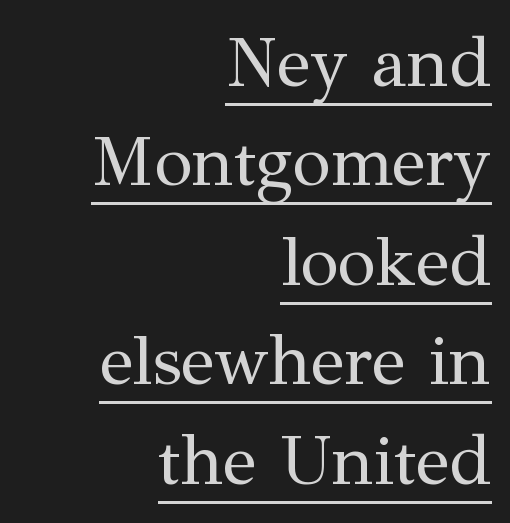
Has an underline been added? It has. The text was rendered using a seriffed face with decorative stroke endings. Each word holds together tightly as a unit, with standard inter-letter gaps. On a weight scale, this lands at 450 or below. The axis of the letterforms is exactly vertical. A flush-right, rag-left setting is used for this passage.
